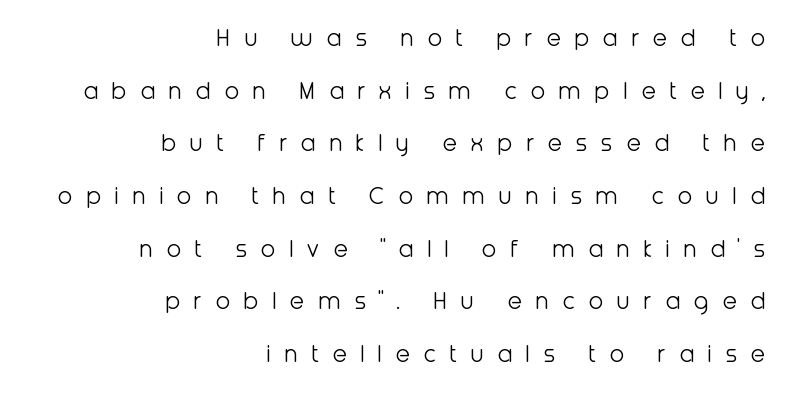
The image shows 27 px text type, upright; set right-aligned, loose line spacing (1.95x), unusually wide letter spacing (+0.49 em), not underlined.
